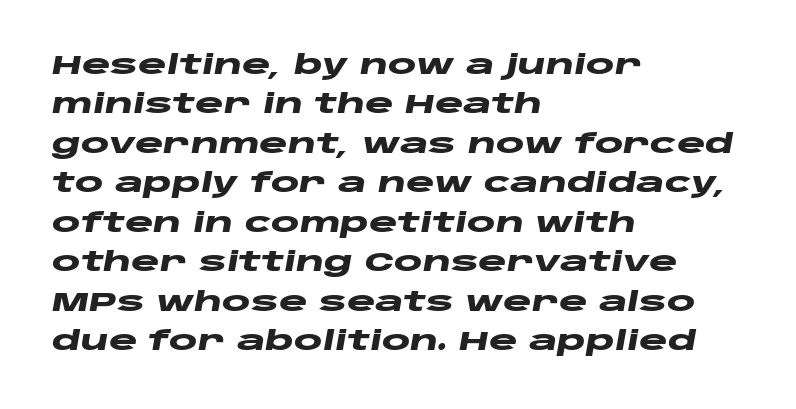
The zone under the glyphs is completely vacant. The vertical gap from one line to the next is medium. Tall strokes in this sample are angled rather than plumb. I'd describe the lettering as bold — thick and assertive.
